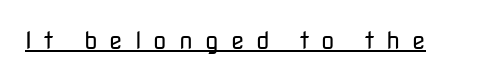
Q: Is the text bold? A: No.
Q: Is the text italic (slanted)? A: No, it is upright.
Q: Is the text underlined? A: Yes.
Q: Is the spacing between letters normal or unusually wide? A: Unusually wide.
